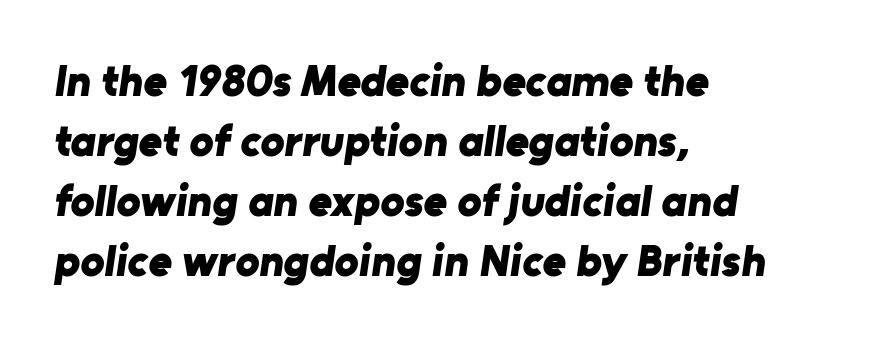
The image shows 45 px bold sans-serif type; set left-aligned, normal line spacing (1.33x), normal letter spacing, not underlined; low stroke contrast and a medium x-height.
